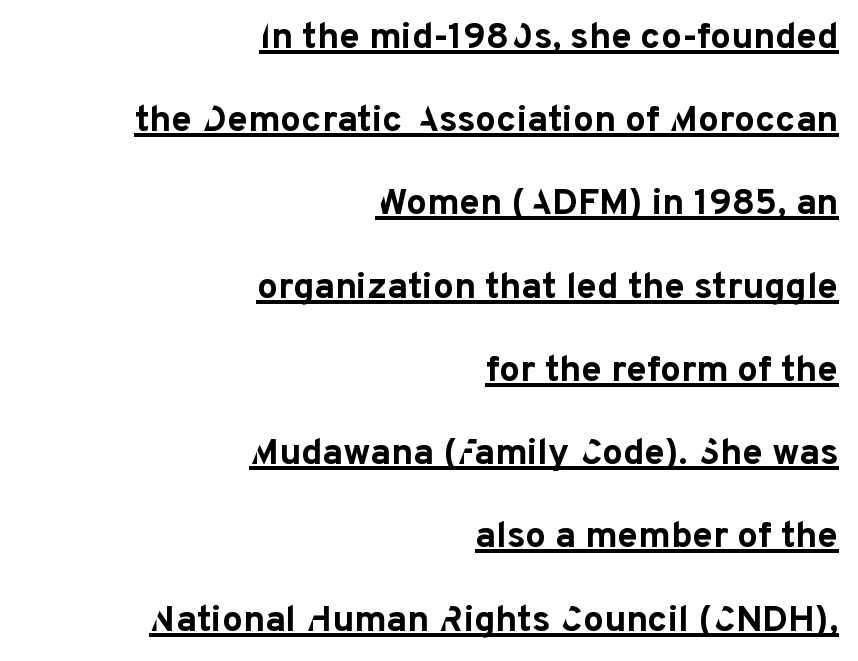
{"serif": "no", "italic": "no", "bold": "yes", "weight": "bold", "width": "normal", "stroke_contrast": "low", "x_height": "medium", "monospaced": "no", "underline": "yes", "align": "right", "line_spacing": "loose", "line_spacing_ratio": 2.25, "letter_spacing": "normal", "letter_spacing_em": 0.0, "glyph_px": 37}
